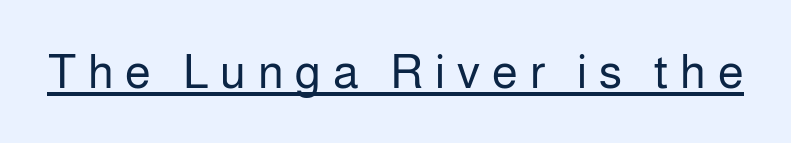
You could only call the tracking loose — the letters float apart. Do the letters lean? They stand straight. The lettering is marked with a stroke running underneath it. The face used here is a sans, in the tradition of grotesques and geometrics.
